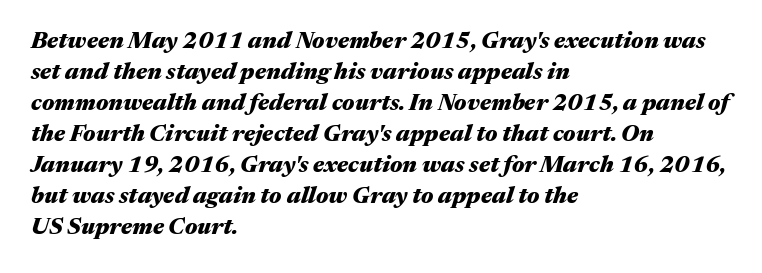
Q: Is the text bold? A: Yes.
Q: Is the text italic (slanted)? A: Yes, it leans right by about 17 degrees.
Q: Is the text underlined? A: No.
Q: How is the paragraph aligned? A: Left-aligned.
Q: Is the spacing between letters normal or unusually wide? A: Normal.
Q: Is the spacing between lines tight, normal or loose? A: Normal.
